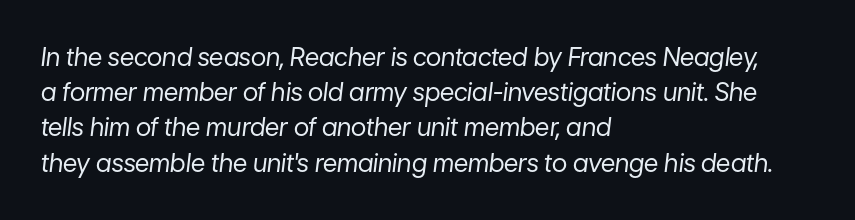
Q: Is the text bold? A: No.
Q: Is the text italic (slanted)? A: Yes, it leans right by about 7 degrees.
Q: Is the text underlined? A: No.
Q: How is the paragraph aligned? A: Left-aligned.
Q: Is the spacing between letters normal or unusually wide? A: Normal.
Q: Is the spacing between lines tight, normal or loose? A: Normal.
